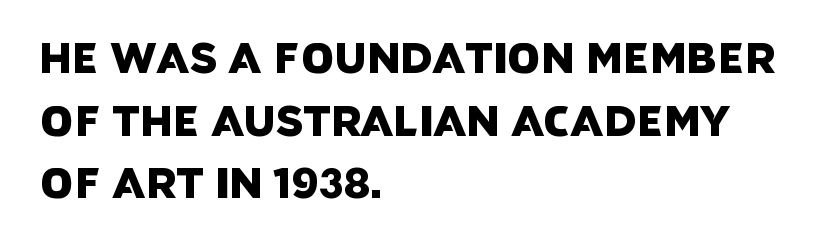
The image shows 42 px sans-serif type; set left-aligned, normal line spacing (1.49x), normal letter spacing, not underlined; low stroke contrast and a large x-height.
